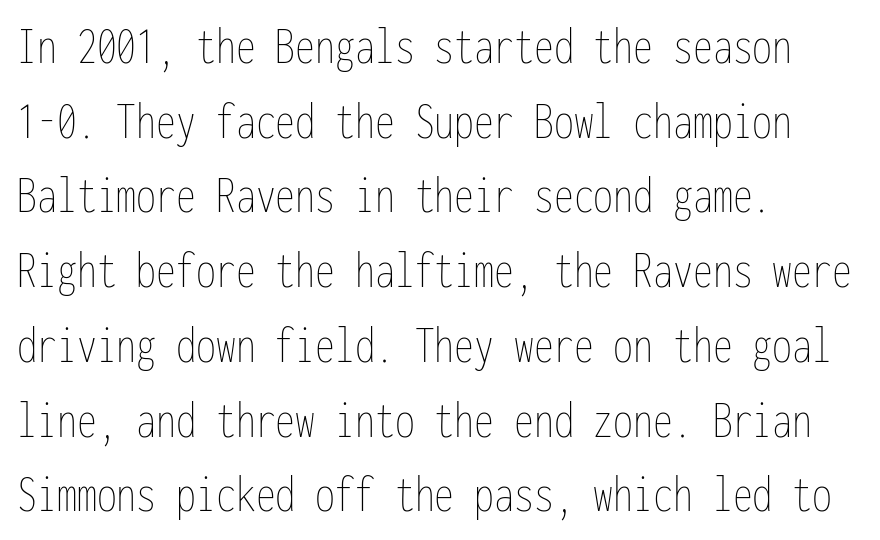
Q: Is the text bold? A: No.
Q: Is the text italic (slanted)? A: No, it is upright.
Q: Is the text underlined? A: No.
Q: How is the paragraph aligned? A: Left-aligned.
Q: Is the spacing between letters normal or unusually wide? A: Normal.
Q: Is the spacing between lines tight, normal or loose? A: Normal.
Q: Width (condensed, normal, or wide)? A: Condensed.
Q: Stroke contrast? A: Low.
Q: x-height? A: Medium.
Q: Monospaced? A: Yes.
